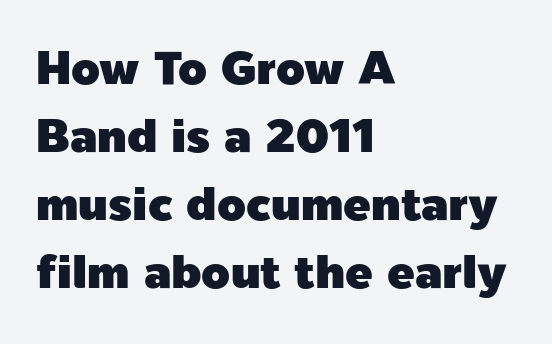
Interline gaps are of average width in this sample. Note the varied advance widths — an 'i' is clearly narrower than an 'm'. The area under the type is left untouched. Visually the block forms a straight wall on the left and a jagged coastline on the right. Here the glyphs are tracked normally, forming tight word shapes.
